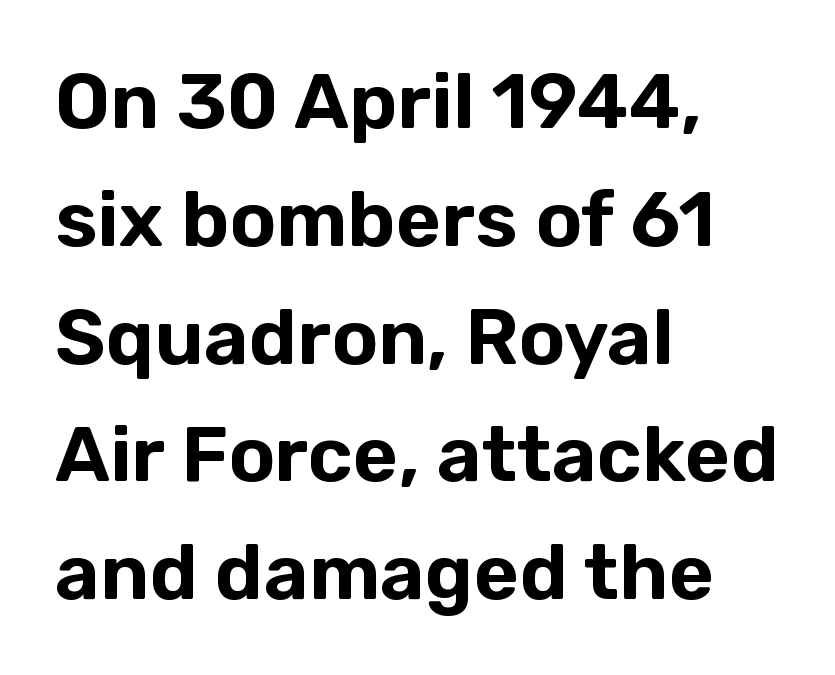
Rows of type keep a routine distance in the vertical direction. The letters advance in unequal steps, a hallmark of proportional type. A sans-serif font was chosen for this passage. Words appear dense and cohesive because spacing is normal.
